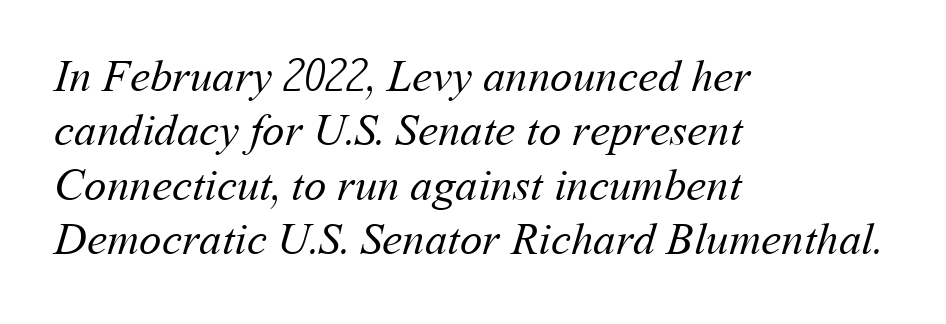
The image shows 45 px regular-weight type; set left-aligned, line spacing 1.21x, normal letter spacing, not underlined; medium stroke contrast and a medium x-height.
